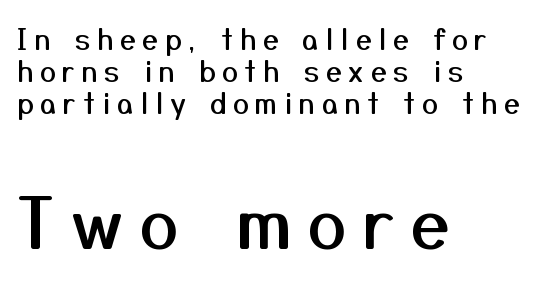
This block would grow much taller if given ordinary leading; it's compressed now. Bare-footed words on every line. Typesetter's note — lower block bumped up in size, upper block left smaller. Substantial extra tracking has been applied to these lines.
